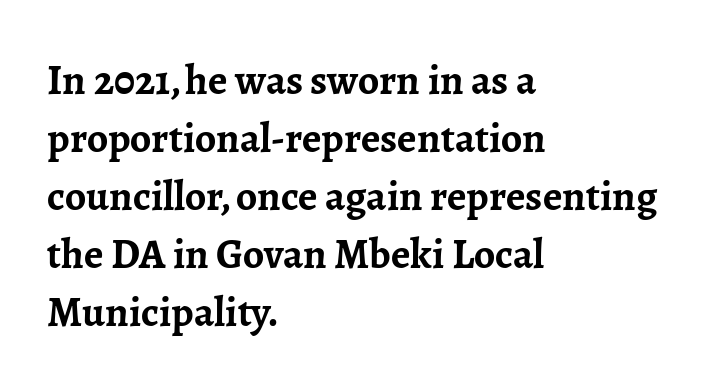
Its strokes are broad and dark, the hallmark of bold type. The specimen omits any rule beneath the text block's lines. Each letter keeps its own natural width here, so spacing adapts to shape. Designer's note — italics off, roman on.
